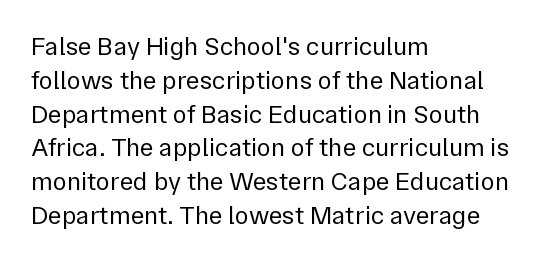
The image shows 26 px text type, upright; set left-aligned, normal line spacing (1.3x), normal letter spacing, not underlined.
